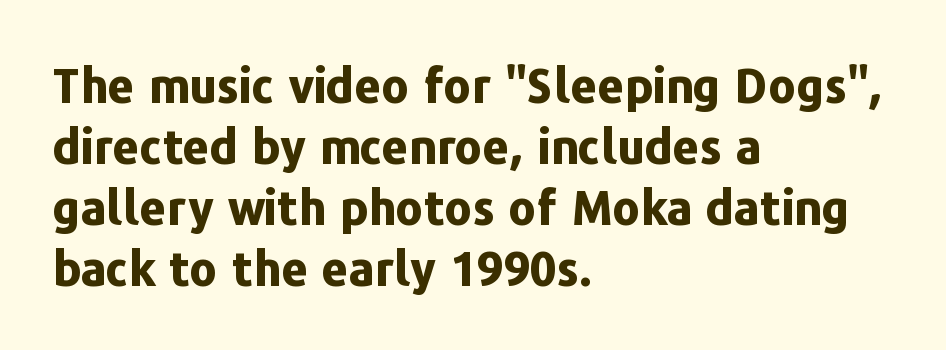
The image shows 47 px bold sans-serif type, upright; set left-aligned, normal line spacing (1.3x), normal letter spacing, not underlined; low stroke contrast and a medium x-height.
